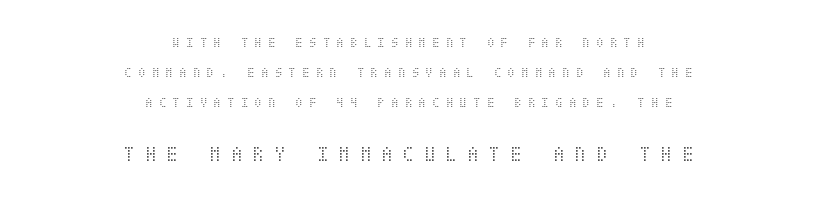
{"italic": "no", "bold": "no", "underline": "no", "align": "center", "line_spacing": "loose", "line_spacing_ratio": 2.15, "letter_spacing": "wide", "letter_spacing_em": 0.43, "larger_block": "second", "size_ratio": 1.57, "glyph_px": 22}
